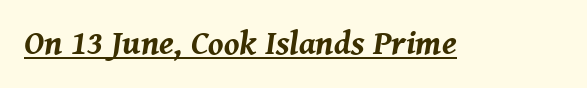
Q: Is the text bold? A: Yes.
Q: Is the text italic (slanted)? A: Yes, it leans right by about 8 degrees.
Q: Is the text underlined? A: Yes.
Q: Is the spacing between letters normal or unusually wide? A: Normal.
Q: Width (condensed, normal, or wide)? A: Normal.
Q: Stroke contrast? A: Medium.
Q: x-height? A: Medium.
Q: Monospaced? A: No.
